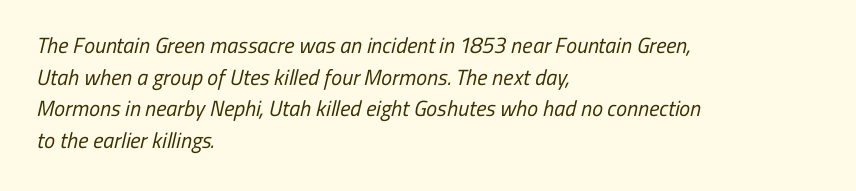
Q: Is the text bold? A: No.
Q: Is the text underlined? A: No.
Q: How is the paragraph aligned? A: Left-aligned.
Q: Is the spacing between letters normal or unusually wide? A: Normal.
Q: Is the spacing between lines tight, normal or loose? A: Normal.
